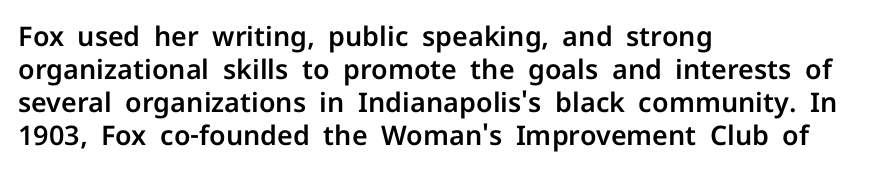
The image shows 27 px text type, upright; set left-aligned, line spacing 1.22x, normal letter spacing, not underlined.
